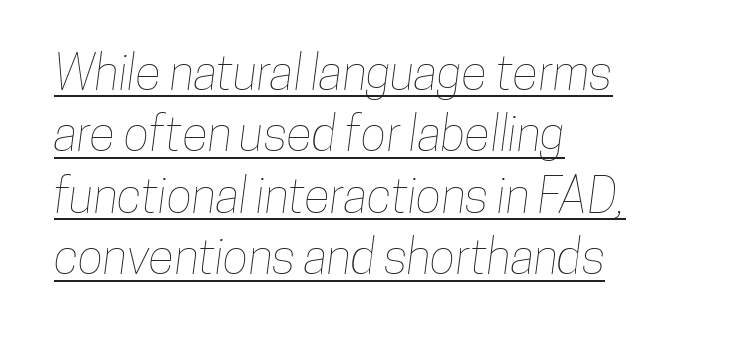
The image shows 48 px condensed type; set left-aligned, normal line spacing (1.28x), normal letter spacing, underlined; low stroke contrast and a medium x-height.
